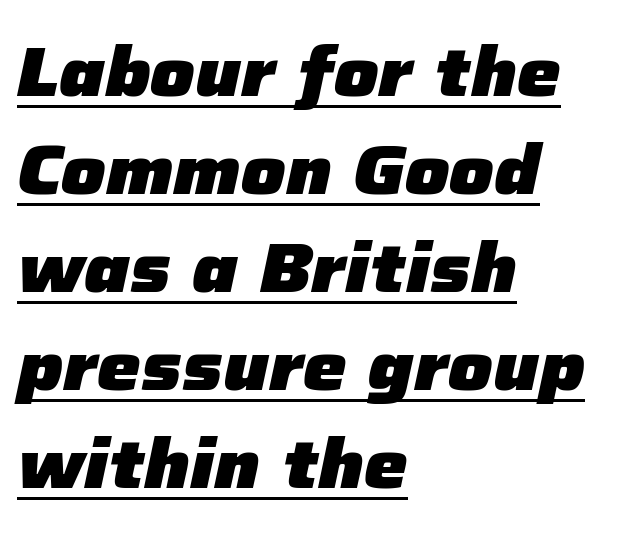
{"italic": "yes", "lean": "right", "slant_degrees": 12, "bold": "yes", "weight": "heavy", "width": "normal", "stroke_contrast": "low", "x_height": "medium", "monospaced": "no", "underline": "yes", "align": "left", "line_spacing": "normal", "line_spacing_ratio": 1.42, "letter_spacing": "normal", "letter_spacing_em": 0.0, "glyph_px": 69}
